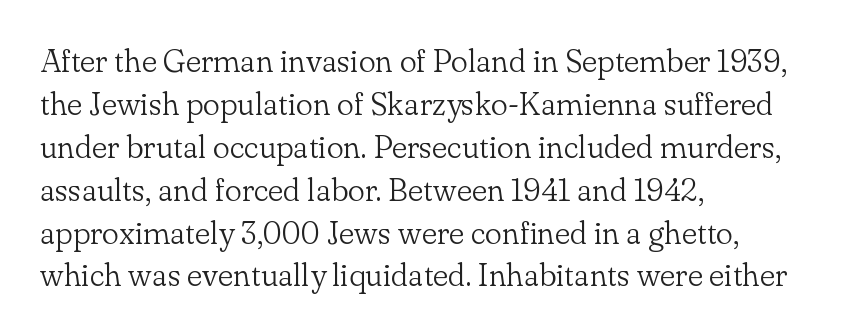
The image shows 32 px light serif type, upright; set left-aligned, normal line spacing (1.34x), normal letter spacing, not underlined; low stroke contrast and a small x-height.
